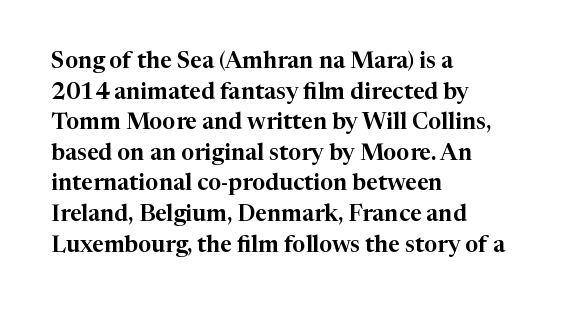
The image shows 23 px text type, upright; set left-aligned, normal line spacing (1.33x), normal letter spacing, not underlined.
